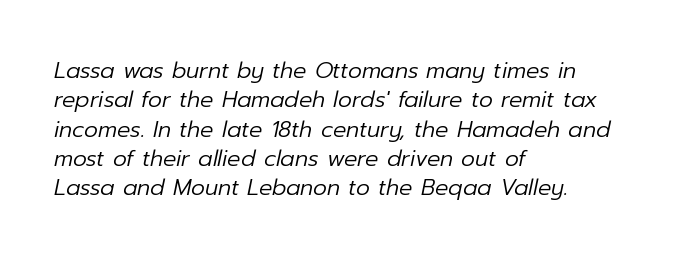
In terms of letterspacing, this is plain default setting. Leading matches the norm, producing a regular column. The words here are not underlined. When letters slant like this, we call the style italic.
